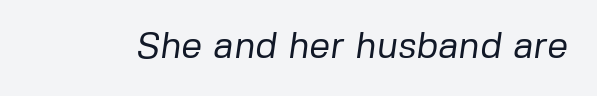
Character widths vary here, with narrow letters taking less room than wide ones. The gaps between neighbouring characters are ordinary and unremarkable. Think standard paragraph weight, or any step lighter than that. This rendering employs a face without finishing strokes, i.e., a sans-serif.
